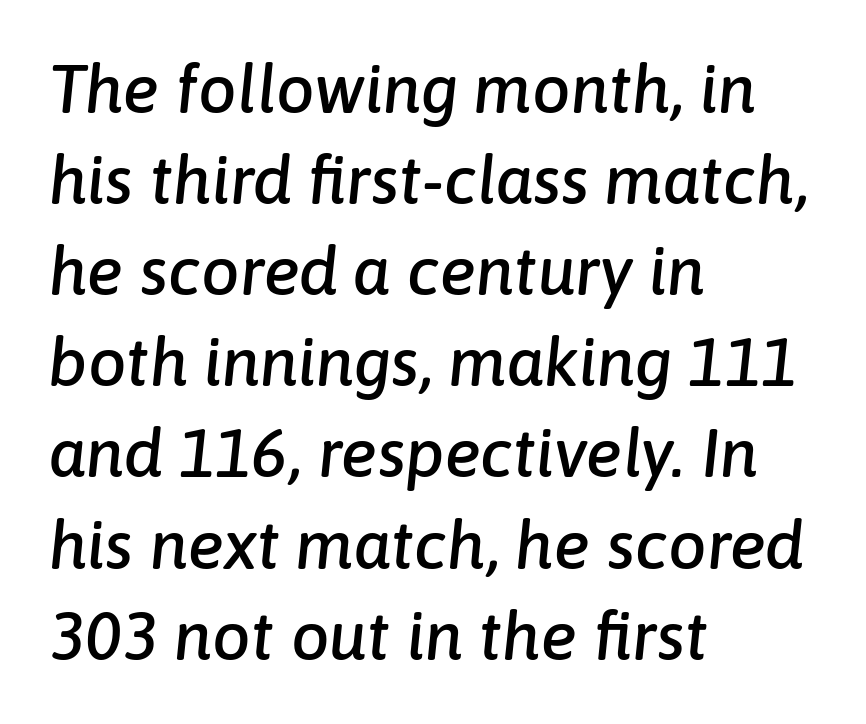
The passage shown is not underscored anywhere. Here the designer chose a conventional face with non-uniform glyph widths. In terms of leading, this rendering sits right in the middle. The lines in this sample share a left origin and differ only in where they stop.
